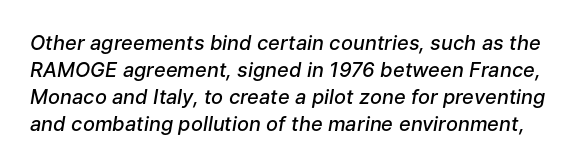
Compared with typical body copy, the letter spacing here is the same. In terms of weight, the rendering is demibold, just under bold. The zone under the glyphs is completely vacant. There's an unmistakable incline to the writing here. The space between consecutive lines is moderate.
